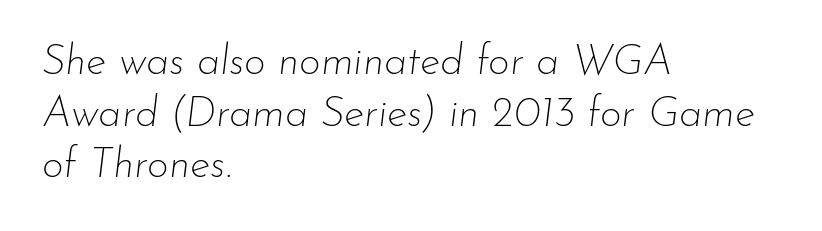
Just letters on the line, the space beneath them empty. What stands out about the letter spacing? Nothing — it is the standard amount. No heavy texture on the line: the type isn't bold. Tall strokes in this sample are angled rather than plumb.
